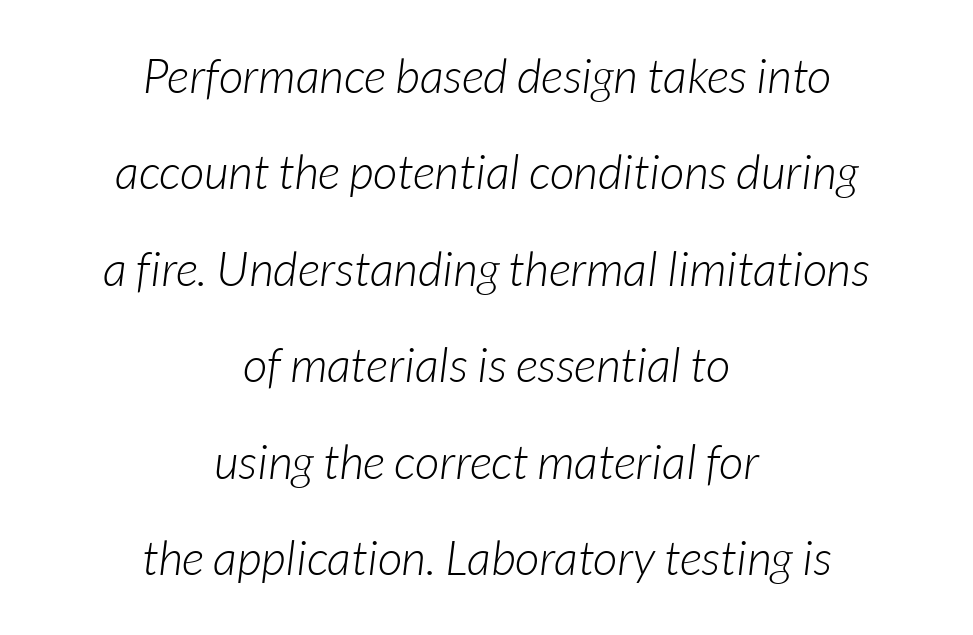
Q: Is the text bold? A: No.
Q: Is the typeface a serif or a sans-serif typeface? A: Sans-serif.
Q: Is the text underlined? A: No.
Q: How is the paragraph aligned? A: Centered.
Q: Is the spacing between letters normal or unusually wide? A: Normal.
Q: Is the spacing between lines tight, normal or loose? A: Loose.
Q: Width (condensed, normal, or wide)? A: Normal.
Q: Stroke contrast? A: Low.
Q: x-height? A: Medium.
Q: Monospaced? A: No.
